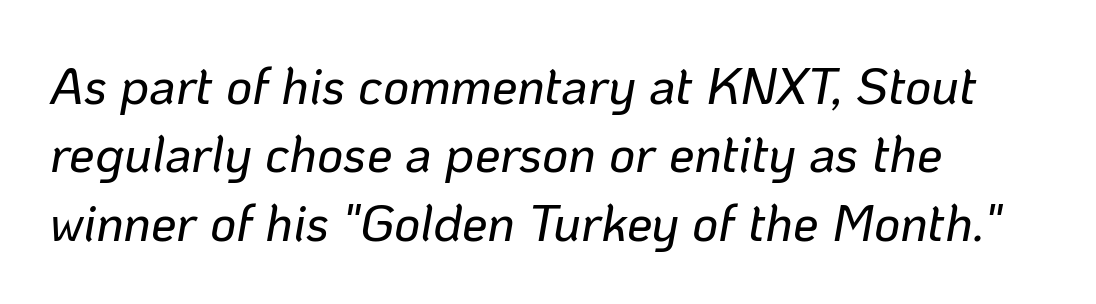
Honestly, the row spacing looks completely unremarkable. The words here are not underlined. Spacing between characters is what you'd get straight out of the box. The passage shown is typed in a proportional face where columns would drift.
